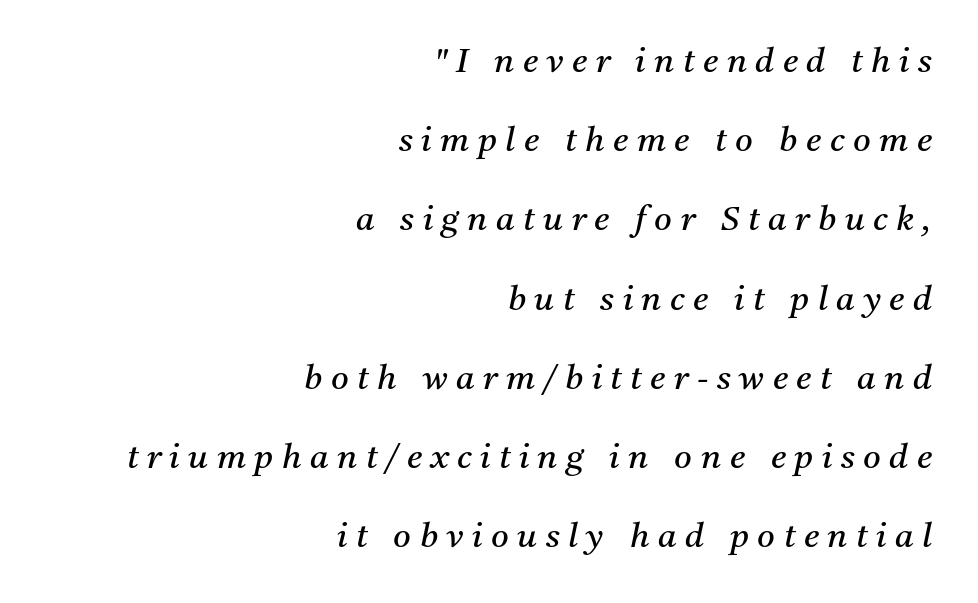
The letters advance in unequal steps, a hallmark of proportional type. The typeface has the unassuming heft of standard copy or less. The line-height multiplier appears high, well above default. Is the letter spacing exaggerated? Yes — the characters are pushed far apart.
